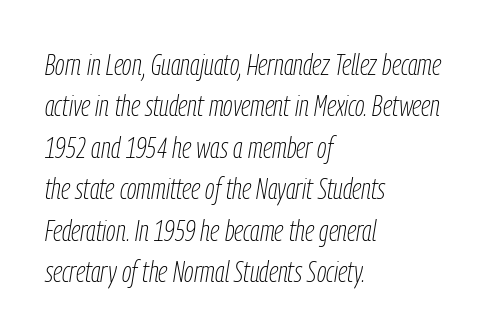
Q: Is the text bold? A: No.
Q: Is the text italic (slanted)? A: Yes, it leans right by about 9 degrees.
Q: Is the text underlined? A: No.
Q: How is the paragraph aligned? A: Left-aligned.
Q: Is the spacing between letters normal or unusually wide? A: Normal.
Q: Is the spacing between lines tight, normal or loose? A: Normal.
Q: Width (condensed, normal, or wide)? A: Condensed.
Q: Stroke contrast? A: Low.
Q: x-height? A: Medium.
Q: Monospaced? A: No.
